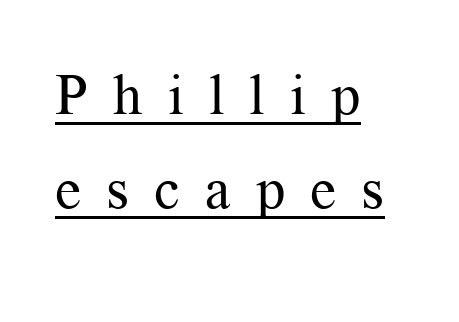
Q: Is the text bold? A: No.
Q: Is the text italic (slanted)? A: No, it is upright.
Q: Is the typeface a serif or a sans-serif typeface? A: Serif.
Q: Is the text underlined? A: Yes.
Q: How is the paragraph aligned? A: Left-aligned.
Q: Is the spacing between letters normal or unusually wide? A: Unusually wide.
Q: Is the spacing between lines tight, normal or loose? A: Normal.
Q: Width (condensed, normal, or wide)? A: Normal.
Q: Stroke contrast? A: Medium.
Q: x-height? A: Medium.
Q: Monospaced? A: No.
